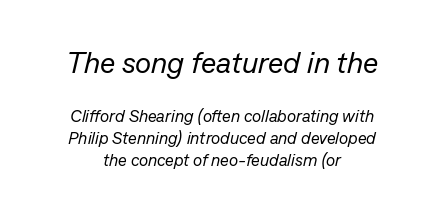
{"italic": "yes", "lean": "right", "slant_degrees": 13, "bold": "no", "weight": "regular", "width": "normal", "stroke_contrast": "low", "x_height": "medium", "monospaced": "no", "underline": "no", "align": "center", "line_spacing": "normal", "line_spacing_ratio": 1.28, "letter_spacing": "normal", "letter_spacing_em": 0.0, "larger_block": "first", "size_ratio": 1.76, "glyph_px": 30}
